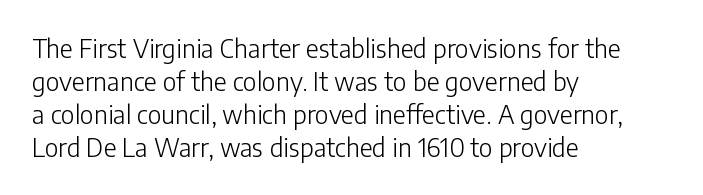
The setting favours the left margin, as ordinary paragraphs usually do. The letters stand upright; this is a roman face. Does the leading feel generous? No, just average. The passage shown has conventional tracking throughout. Each stroke keeps to a modest, everyday thickness or less.
